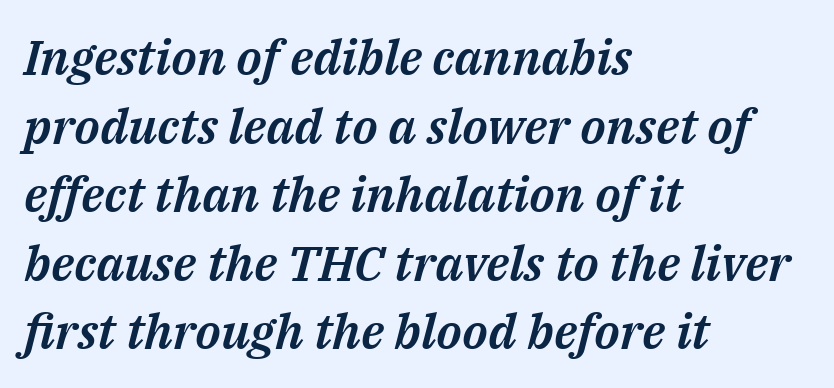
Emphasis-style slanted type is in use. Varying glyph widths throughout — classic text-font behaviour. The rendering keeps characters at their native spacing. The block of text has a typical density, with ordinary space between rows. Glance below the letters and you will spot only blank space. The paragraph has a hard left edge and a soft right edge.
